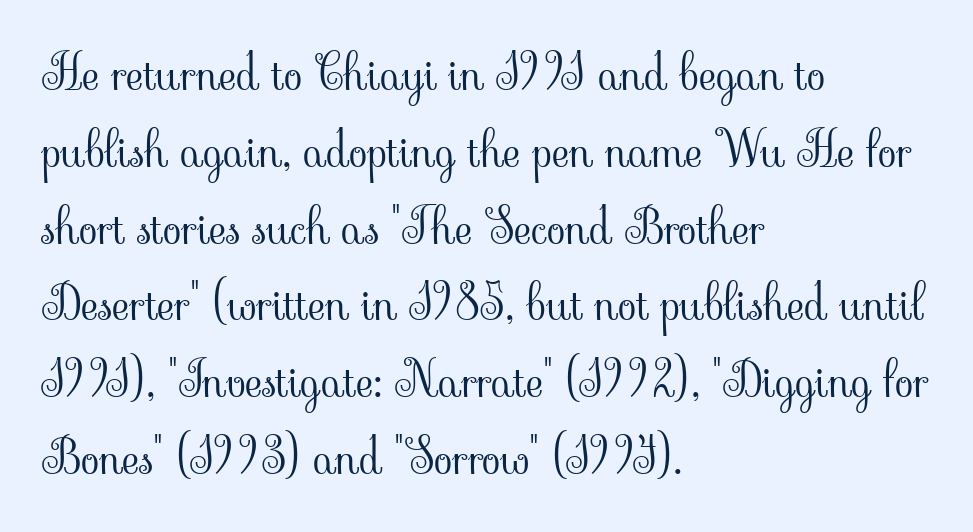
Vertical strokes here are truly vertical. Words float on clear page, feet unadorned. Compared with typical paragraphs, the rows here are spaced about the same. Character widths vary here, with narrow letters taking less room than wide ones. This sample is left-justified, so line endings fall wherever the words run out. The text was rendered using a seriffed face with decorative stroke endings.
